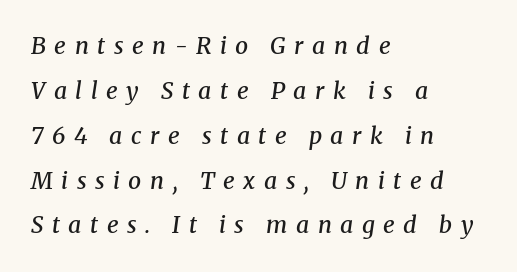
{"italic": "yes", "lean": "right", "slant_degrees": 8, "bold": "semi", "underline": "no", "align": "left", "line_spacing": "loose", "line_spacing_ratio": 1.95, "letter_spacing": "wide", "letter_spacing_em": 0.37, "glyph_px": 23}
